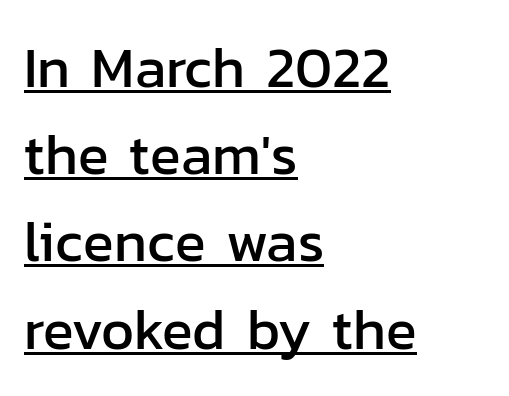
No extra tracking has been applied to these lines. Which margin do the lines hug? The left one — the right edge is uneven. Regular leading. The letters stand upright; this is a roman face. Students, observe the line beneath the letters — that is underlining.
